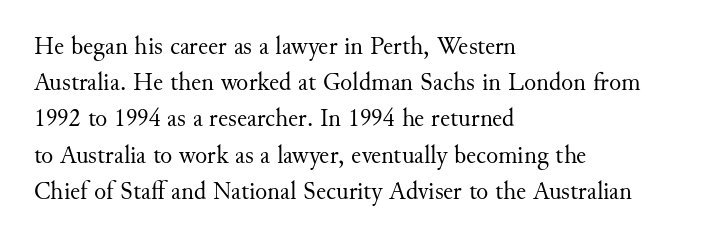
The image shows 25 px text type, upright; set left-aligned, normal line spacing (1.45x), normal letter spacing, not underlined.
